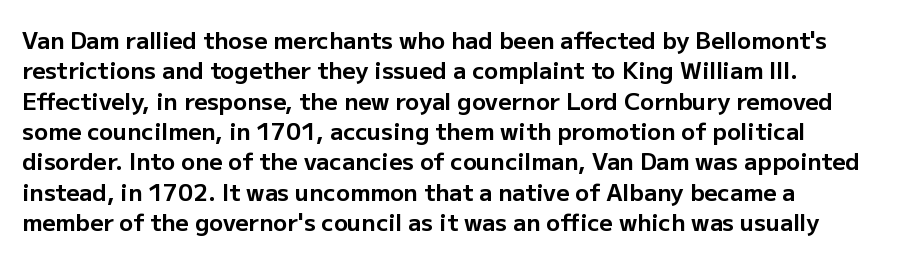
Q: Is the text bold? A: Yes.
Q: Is the text italic (slanted)? A: No, it is upright.
Q: Is the text underlined? A: No.
Q: How is the paragraph aligned? A: Left-aligned.
Q: Is the spacing between letters normal or unusually wide? A: Normal.
Q: Is the spacing between lines tight, normal or loose? A: Normal.
